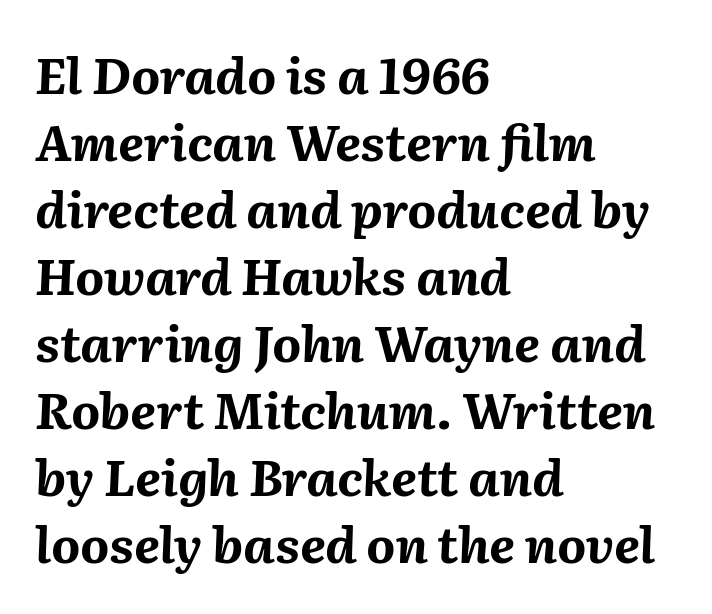
The image shows 50 px bold type, italic (leaning right); set left-aligned, normal line spacing (1.34x), normal letter spacing, not underlined; medium stroke contrast and a medium x-height.
